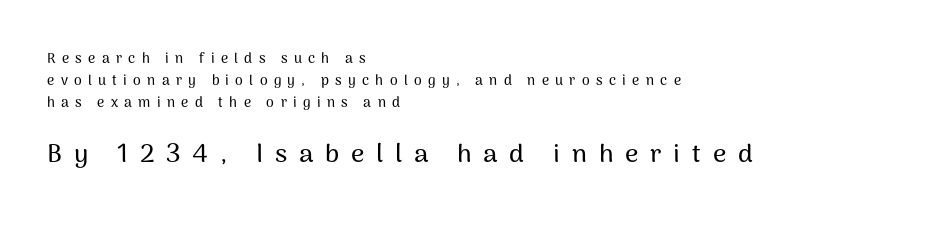
The image shows 26 px text type, upright; set left-aligned, normal line spacing (1.58x), unusually wide letter spacing (+0.45 em), not underlined; the second (bottom) block is 1.86x larger.
